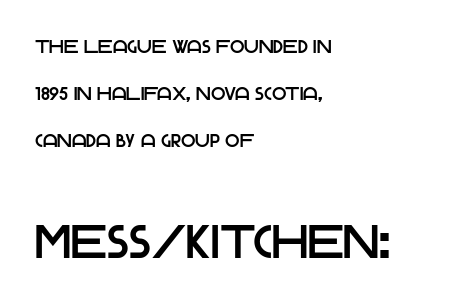
{"serif": "no", "italic": "no", "width": "normal", "stroke_contrast": "low", "x_height": "large", "monospaced": "no", "underline": "no", "align": "left", "line_spacing": "loose", "line_spacing_ratio": 2.48, "letter_spacing": "normal", "letter_spacing_em": 0.0, "larger_block": "second", "size_ratio": 2.47, "glyph_px": 47}
